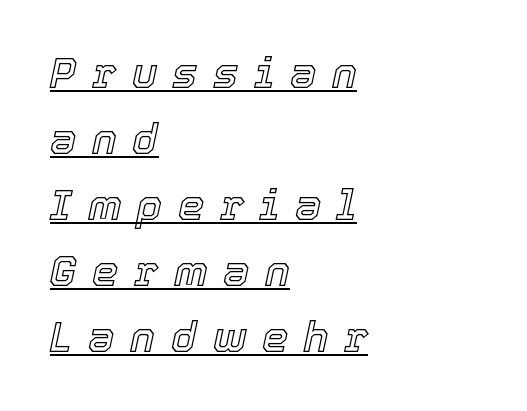
This sample uses expanded letter spacing, leaving extra air between glyphs. The text carries the slant typical of an italic or oblique font. Somebody hit Ctrl+U on this one — the words are underlined. Looks like regular typesetting: each glyph gets only the width it needs. If you measured baseline to baseline, you'd find a middling distance.
